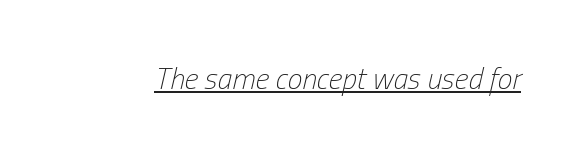
{"italic": "yes", "lean": "right", "slant_degrees": 13, "bold": "no", "weight": "light", "width": "condensed", "stroke_contrast": "low", "x_height": "medium", "monospaced": "no", "underline": "yes", "letter_spacing": "normal", "letter_spacing_em": 0.0, "glyph_px": 30}
